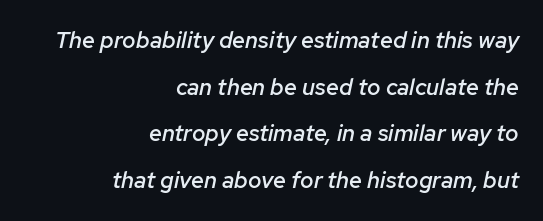
The image shows 23 px text type, italic (leaning right); set right-aligned, loose line spacing (2.03x), normal letter spacing, not underlined.
